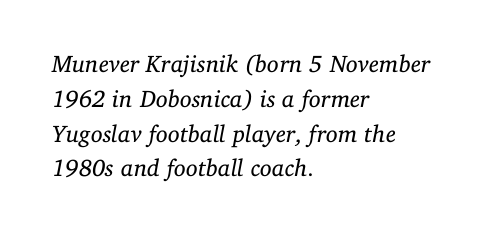
Q: Is the text bold? A: No.
Q: Is the text italic (slanted)? A: Yes, it leans right by about 11 degrees.
Q: Is the text underlined? A: No.
Q: How is the paragraph aligned? A: Left-aligned.
Q: Is the spacing between letters normal or unusually wide? A: Normal.
Q: Is the spacing between lines tight, normal or loose? A: Normal.
